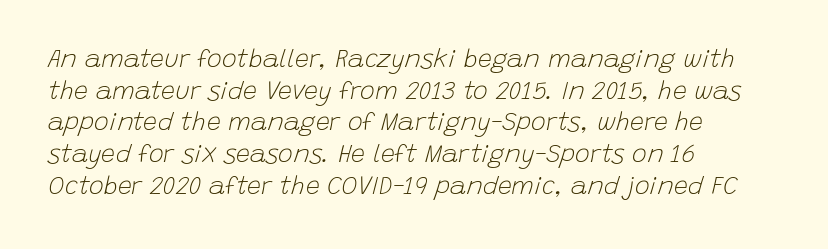
Interline gaps are of average width in this sample. Short and long lines alike share a common starting point at left. Compared with typical body copy, the letter spacing here is the same. The axis of the letterforms is tilted away from vertical.
